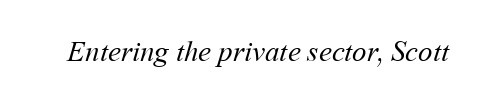
Q: Is the text bold? A: No.
Q: Is the text underlined? A: No.
Q: Is the spacing between letters normal or unusually wide? A: Normal.
Q: Width (condensed, normal, or wide)? A: Normal.
Q: Stroke contrast? A: Medium.
Q: x-height? A: Medium.
Q: Monospaced? A: No.
